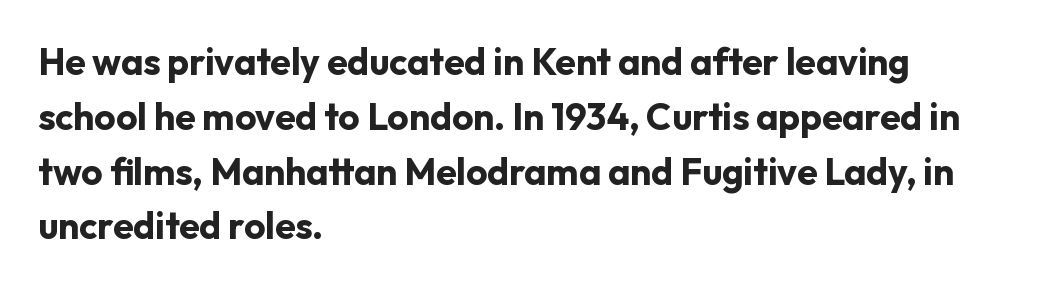
{"serif": "no", "italic": "no", "bold": "yes", "weight": "bold", "width": "normal", "stroke_contrast": "low", "x_height": "medium", "monospaced": "no", "underline": "no", "align": "left", "line_spacing": "normal", "line_spacing_ratio": 1.48, "letter_spacing": "normal", "letter_spacing_em": 0.0, "glyph_px": 37}
